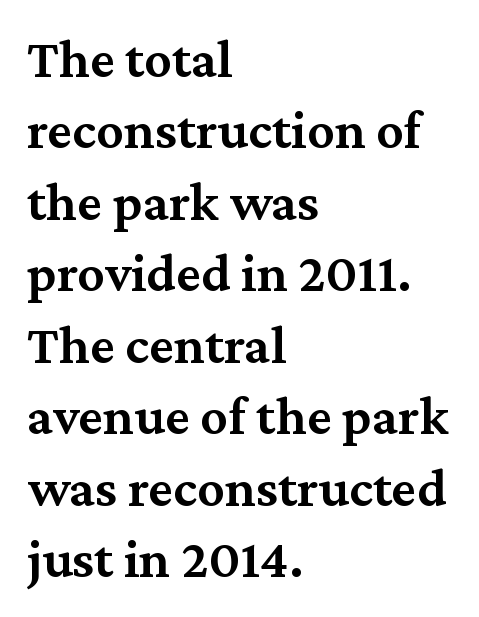
The image shows 55 px semibold serif type, upright; set left-aligned, normal line spacing (1.3x), normal letter spacing, not underlined; medium stroke contrast and a medium x-height.
